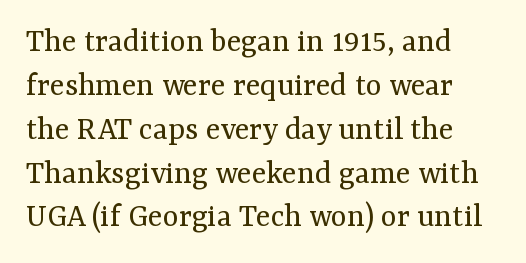
Q: Is the text bold? A: No.
Q: Is the text italic (slanted)? A: No, it is upright.
Q: Is the typeface a serif or a sans-serif typeface? A: Serif.
Q: Is the text underlined? A: No.
Q: How is the paragraph aligned? A: Left-aligned.
Q: Is the spacing between letters normal or unusually wide? A: Normal.
Q: Is the spacing between lines tight, normal or loose? A: Normal.
Q: Width (condensed, normal, or wide)? A: Normal.
Q: Stroke contrast? A: Medium.
Q: x-height? A: Medium.
Q: Monospaced? A: No.
